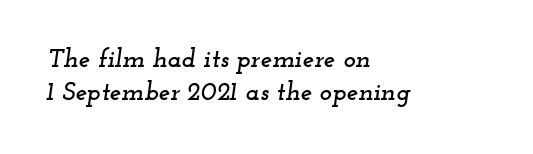
{"italic": "yes", "lean": "right", "slant_degrees": 12, "underline": "no", "align": "left", "line_spacing": "normal", "line_spacing_ratio": 1.26, "letter_spacing": "normal", "letter_spacing_em": 0.0, "glyph_px": 26}
